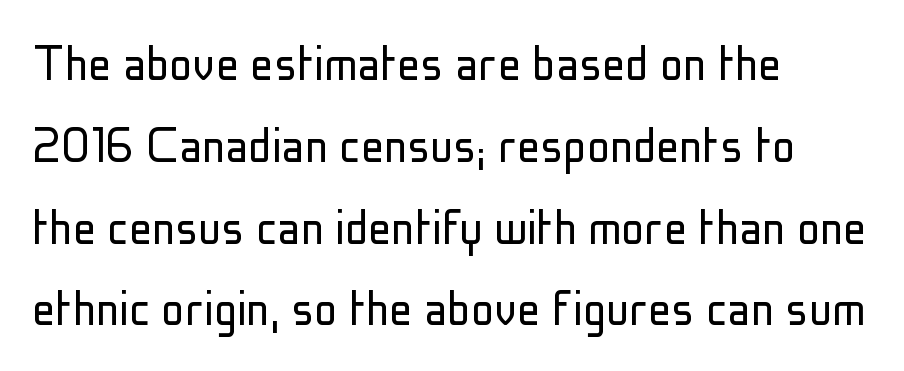
All the whitespace from short lines collects on the right. Students, observe: this is what conventionally led text looks like. The font family rendered here belongs to the sans-serif group. Descender tails drop into unmarked territory. Students, note that the glyphs here touch the page at normal intervals. Character widths vary here, with narrow letters taking less room than wide ones.
